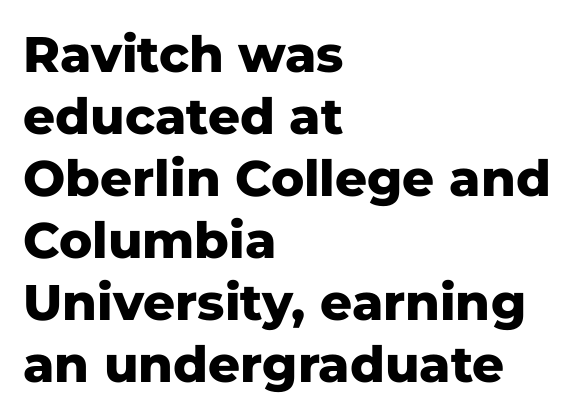
These words are printed bold, with thick strokes throughout. A typesetter would call this proportional, since set widths differ per character. Bare-footed words on every line. The rendering shows plain stroke endings on the letterforms — a sans-serif design.
